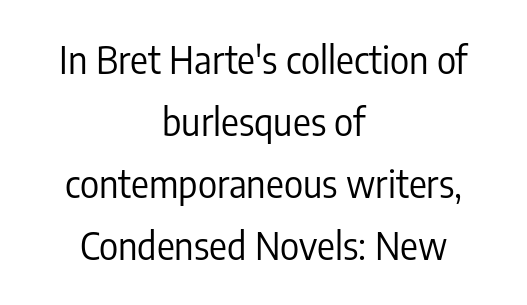
The image shows 37 px regular-weight, condensed sans-serif type, upright; set centered, normal line spacing (1.68x), normal letter spacing, not underlined; low stroke contrast and a medium x-height.
